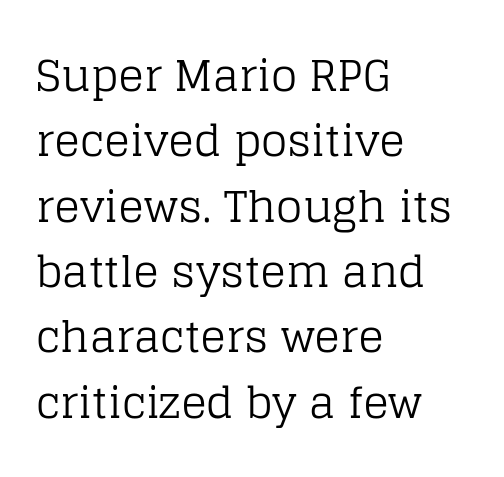
The image shows 43 px regular-weight serif type, upright; set left-aligned, normal line spacing (1.52x), normal letter spacing, not underlined; low stroke contrast and a large x-height.
